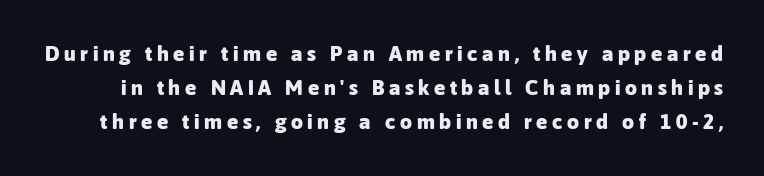
The image shows 21 px bold type, upright; set normal line spacing (1.63x), unusually wide letter spacing (+0.22 em), not underlined.
